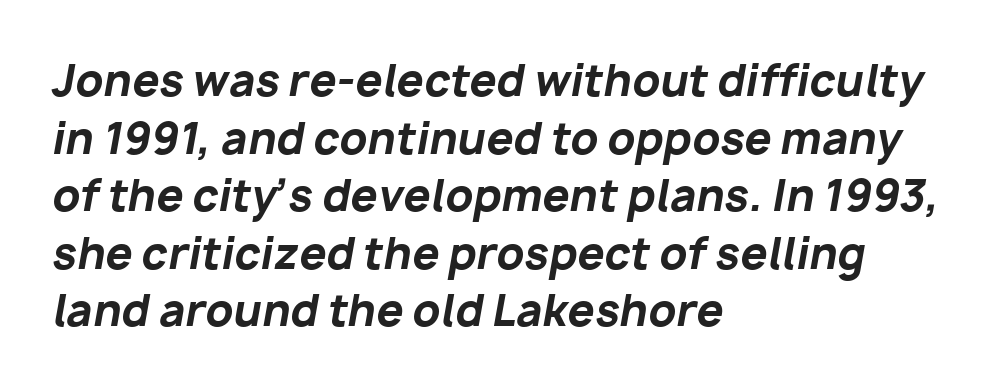
Q: Is the text bold? A: Yes.
Q: Is the text italic (slanted)? A: Yes, it leans right by about 10 degrees.
Q: Is the text underlined? A: No.
Q: How is the paragraph aligned? A: Left-aligned.
Q: Is the spacing between letters normal or unusually wide? A: Normal.
Q: Is the spacing between lines tight, normal or loose? A: Normal.
Q: Width (condensed, normal, or wide)? A: Normal.
Q: Stroke contrast? A: Low.
Q: x-height? A: Medium.
Q: Monospaced? A: No.
